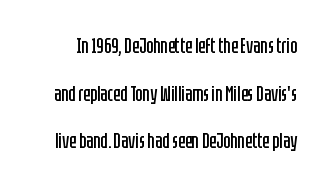
The rendering uses a large line-height, opening up the rows. The strokes carry an ordinary text weight at most. The foot of each line stays bare and open. Here the glyphs are tracked normally, forming tight word shapes. The lettering stays uniformly vertical, giving the passage a roman look.
